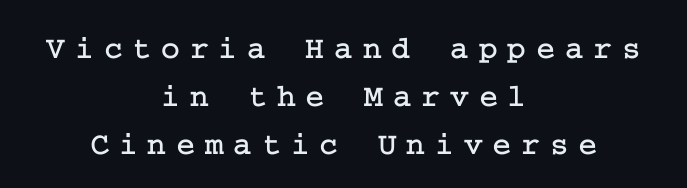
The block of text has a typical density, with ordinary space between rows. The lines are quadded center. Glyph-to-glyph distance is far greater than everyday printed text. The foot of each line stays bare and open.
